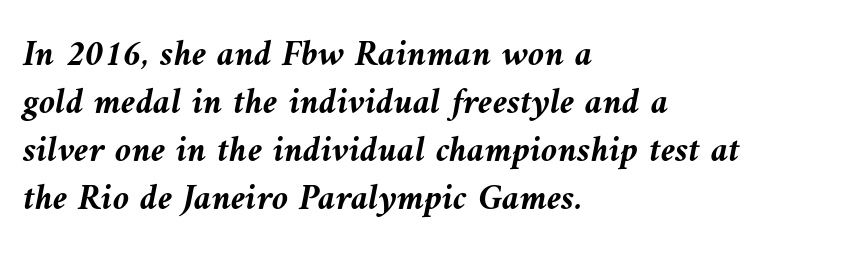
The rendering anchors every line to the left-hand side. The space beneath each line is pristine and unruled. Whoever set this chose a conventional vertical rhythm. The line texture is even and compact thanks to regular tracking. How heavy is the stroke? Heavy — this is a bold. Observe the lean: these are italic letterforms.
